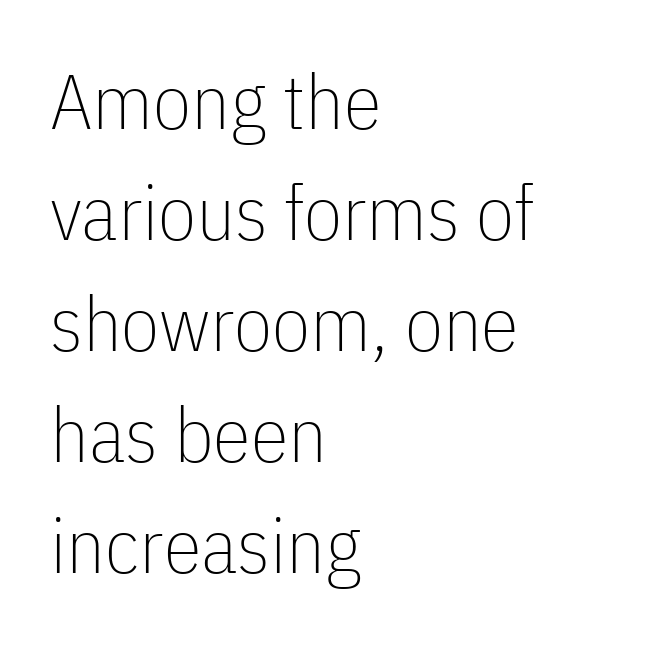
{"serif": "no", "italic": "no", "bold": "no", "weight": "thin", "width": "condensed", "stroke_contrast": "low", "x_height": "medium", "monospaced": "no", "underline": "no", "align": "left", "line_spacing": "normal", "line_spacing_ratio": 1.44, "letter_spacing": "normal", "letter_spacing_em": 0.0, "glyph_px": 77}
